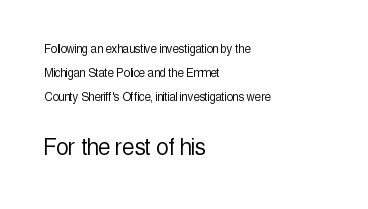
Does the copy run flush right? No — it runs flush left. The typography opts for an upright posture over an oblique one. This layout puts the modest block above and the oversized block below. These glyphs show unthickened strokes, regular width or finer. The string is rendered with underlining switched off. In terms of leading, this rendering sits right in the middle.
